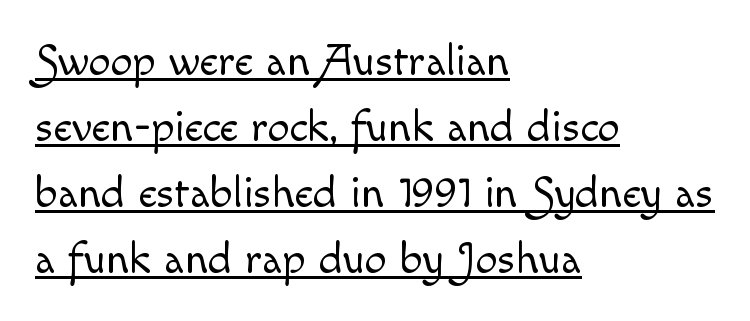
The image shows 44 px light type, upright; set left-aligned, normal line spacing (1.5x), normal letter spacing, underlined; a small x-height.
